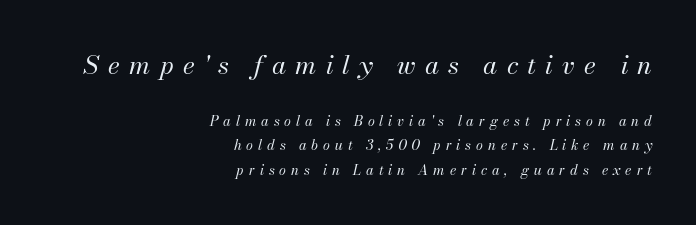
Q: Is the text bold? A: No.
Q: Is the text italic (slanted)? A: Yes, it leans right by about 13 degrees.
Q: Is the text underlined? A: No.
Q: How is the paragraph aligned? A: Right-aligned.
Q: Is the spacing between letters normal or unusually wide? A: Unusually wide.
Q: Which block of text is set in a larger size, the first (top) or the second (bottom)? A: The first (top) one.
